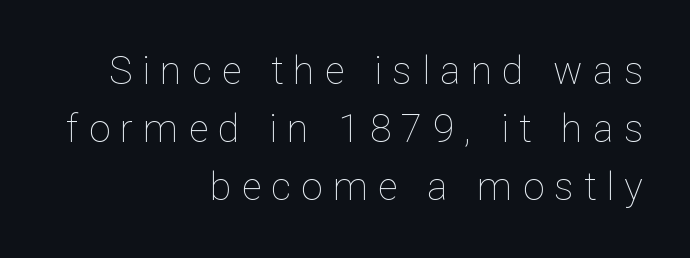
A typesetter would call this proportional, since set widths differ per character. Stem width sits at or under what a default text font uses. Reading down the column, the eye jumps a familiar distance to each next line. The zone under the glyphs is completely vacant. Do the letters lean? They stand straight. A typesetter would call this heavily tracked-out type.
